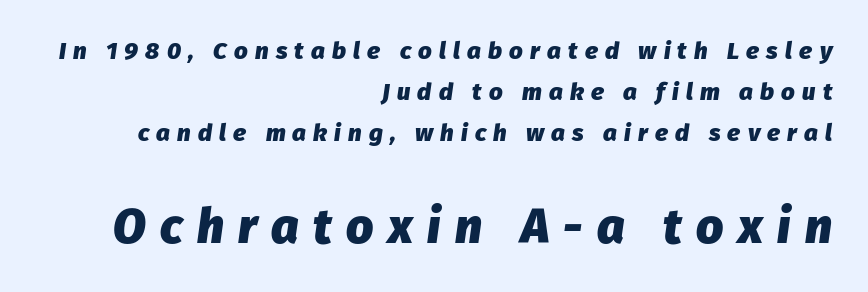
Emphasis-style slanted type is in use. All the whitespace from short lines collects on the left. Which of the two is more prominent by size? The second, at the bottom. These lines are rendered in a variable-pitch font.
